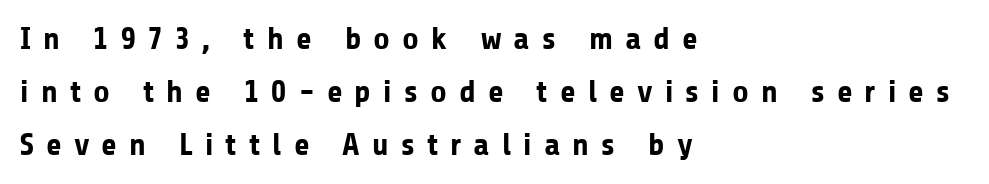
The image shows 32 px bold sans-serif type, upright; set left-aligned, normal line spacing (1.66x), unusually wide letter spacing (+0.38 em), not underlined; low stroke contrast and a medium x-height.
